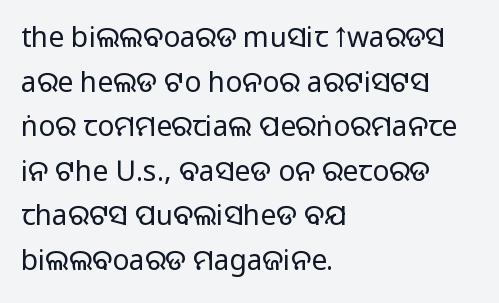
{"serif": "no", "italic": "no", "bold": "no", "weight": "regular", "width": "normal", "stroke_contrast": "low", "x_height": "large", "monospaced": "no", "underline": "no", "align": "left", "line_spacing": "normal", "line_spacing_ratio": 1.59, "letter_spacing": "normal", "letter_spacing_em": 0.0, "glyph_px": 28}
